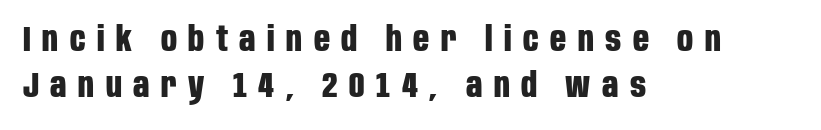
Caption: bold face, heavy strokes. Each new line begins a customary step beneath the previous one. Leftover space on each line is placed entirely after the last word. Is this a fixed-width face? No — the glyphs have proportional, varying widths. Glance below the letters and you will spot only blank space.
